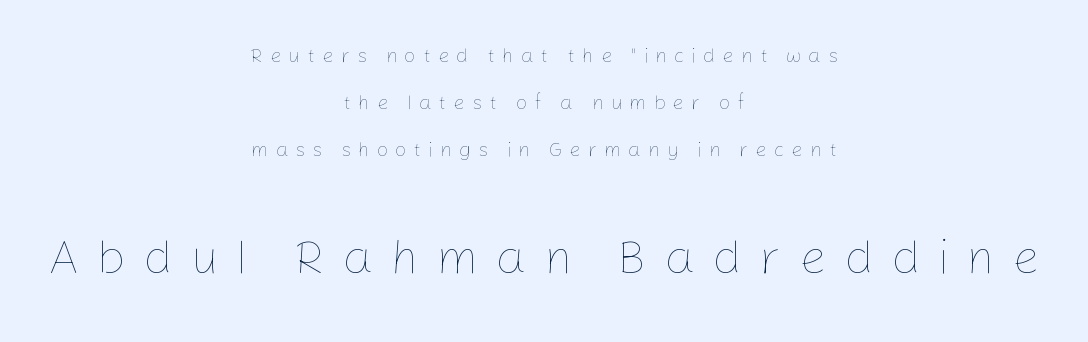
Q: Is the text bold? A: No.
Q: Is the text italic (slanted)? A: No, it is upright.
Q: Is the text underlined? A: No.
Q: How is the paragraph aligned? A: Centered.
Q: Is the spacing between letters normal or unusually wide? A: Unusually wide.
Q: Is the spacing between lines tight, normal or loose? A: Loose.
Q: Which block of text is set in a larger size, the first (top) or the second (bottom)? A: The second (bottom) one.
Q: Width (condensed, normal, or wide)? A: Normal.
Q: Stroke contrast? A: Low.
Q: x-height? A: Medium.
Q: Monospaced? A: No.
